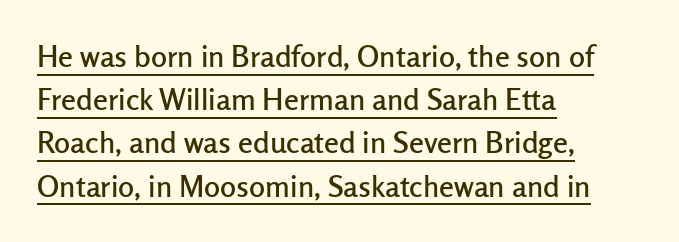
{"serif": "no", "italic": "no", "width": "normal", "stroke_contrast": "low", "x_height": "medium", "monospaced": "no", "underline": "yes", "align": "left", "line_spacing": "normal", "line_spacing_ratio": 1.44, "letter_spacing": "normal", "letter_spacing_em": 0.0, "glyph_px": 30}
